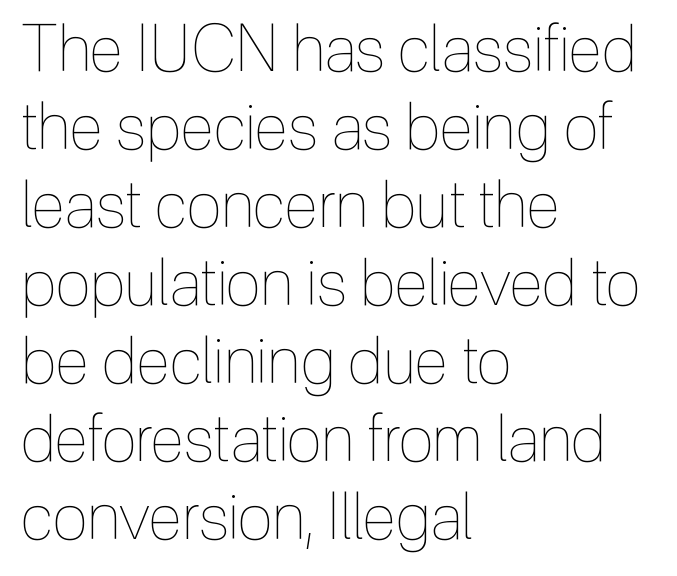
The gaps between neighbouring characters are ordinary and unremarkable. Is the stroke heavy? The answer is a plain regular-or-lighter. Think of a printed novel: that variable character pitch is what you see here. Horizontal alignment here is leftward, the default for most running prose. Nope, not italic — everything's standing straight. The words here are not underlined.
